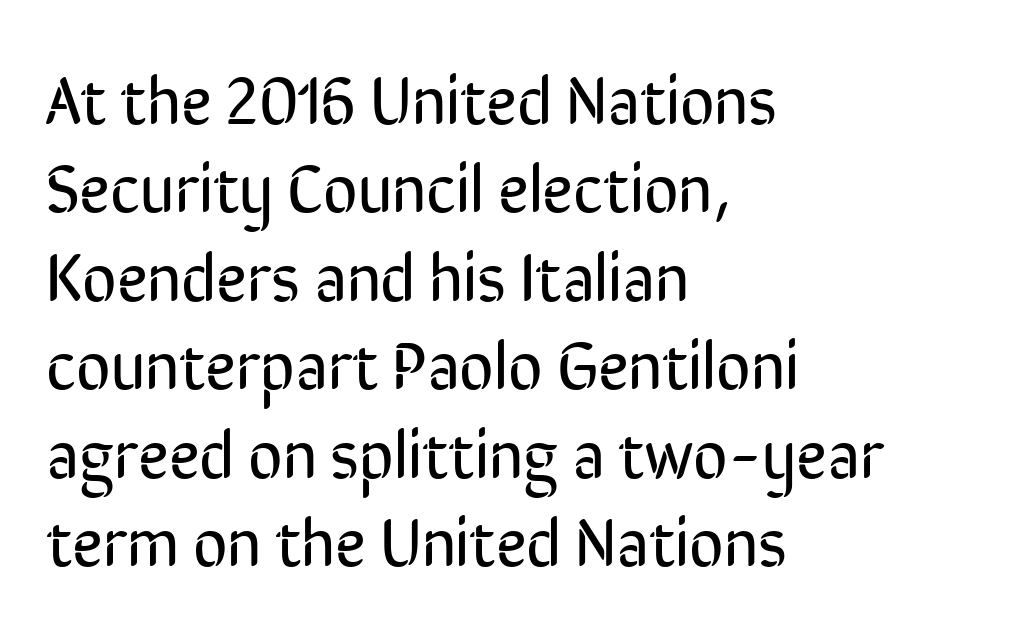
The image shows 67 px regular-weight, condensed sans-serif type, upright; set left-aligned, normal line spacing (1.32x), normal letter spacing, not underlined; low stroke contrast and a medium x-height.
